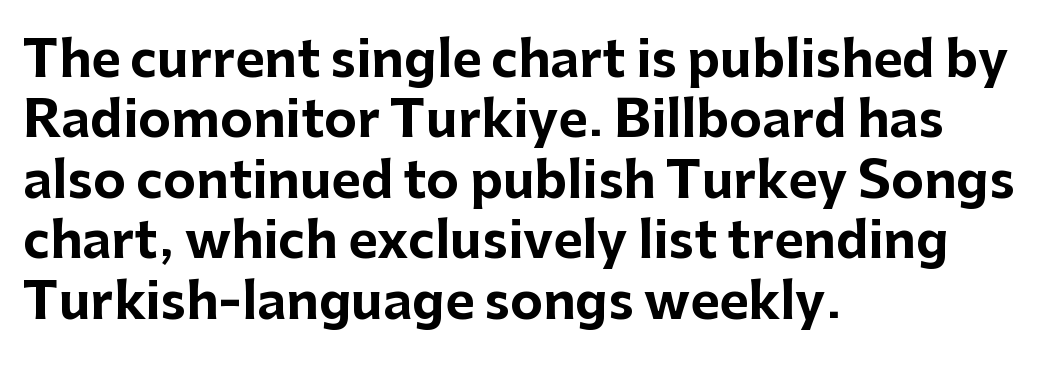
{"serif": "no", "italic": "no", "bold": "yes", "weight": "bold", "width": "normal", "stroke_contrast": "low", "x_height": "medium", "monospaced": "no", "underline": "no", "align": "left", "line_spacing_ratio": 1.21, "letter_spacing": "normal", "letter_spacing_em": 0.0, "glyph_px": 50}
